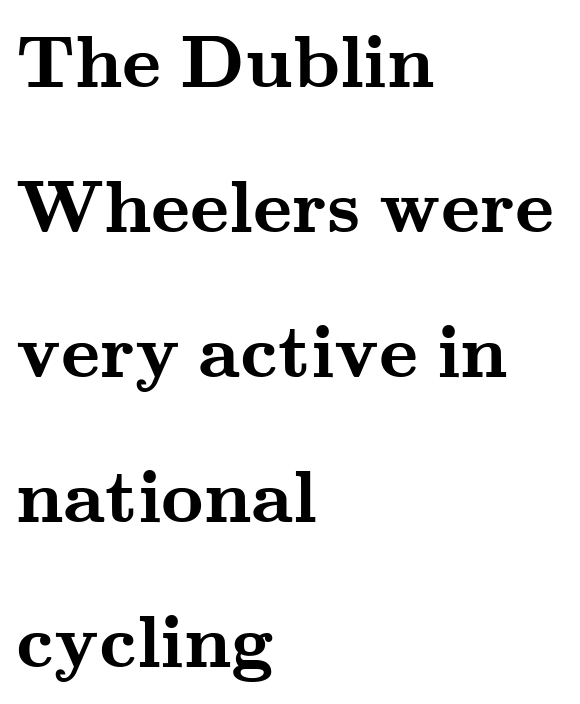
Q: Is the text bold? A: Yes.
Q: Is the text italic (slanted)? A: No, it is upright.
Q: Is the typeface a serif or a sans-serif typeface? A: Serif.
Q: Is the text underlined? A: No.
Q: How is the paragraph aligned? A: Left-aligned.
Q: Is the spacing between letters normal or unusually wide? A: Normal.
Q: Is the spacing between lines tight, normal or loose? A: Loose.
Q: Width (condensed, normal, or wide)? A: Wide.
Q: Stroke contrast? A: Medium.
Q: x-height? A: Small.
Q: Monospaced? A: No.
